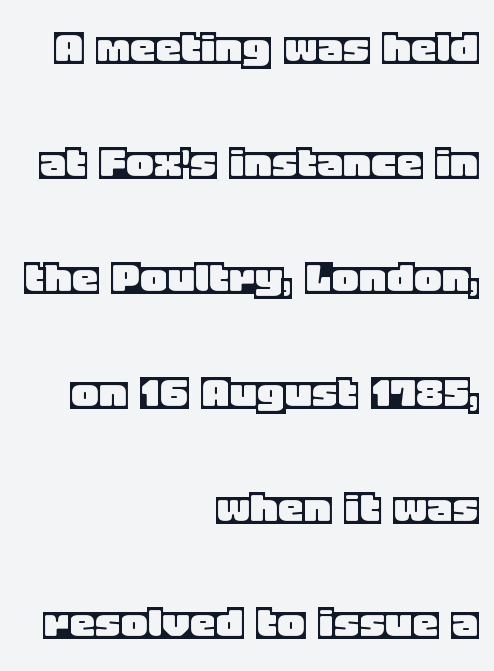
Q: Is the text italic (slanted)? A: No, it is upright.
Q: Is the text underlined? A: No.
Q: How is the paragraph aligned? A: Right-aligned.
Q: Is the spacing between letters normal or unusually wide? A: Normal.
Q: Is the spacing between lines tight, normal or loose? A: Loose.
Q: Width (condensed, normal, or wide)? A: Normal.
Q: x-height? A: Large.
Q: Monospaced? A: No.
